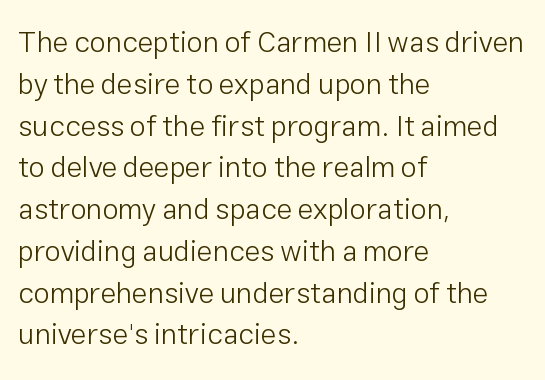
{"serif": "no", "italic": "no", "bold": "no", "weight": "light", "width": "normal", "stroke_contrast": "low", "x_height": "medium", "monospaced": "no", "underline": "no", "align": "left", "line_spacing": "normal", "line_spacing_ratio": 1.44, "letter_spacing": "normal", "letter_spacing_em": 0.0, "glyph_px": 29}
